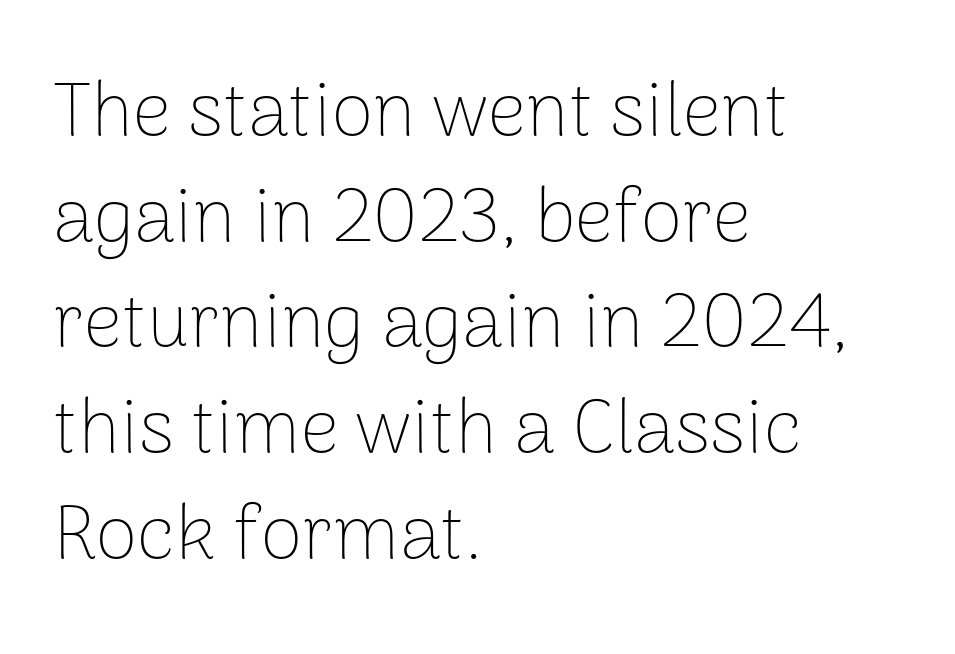
A typesetter would mark this as roman, not italic. Proportional: the letters do not fall into vertical columns. Stem width sits at or under what a default text font uses. Students, observe: this is what conventionally led text looks like. Lines of text with bare space underneath.
